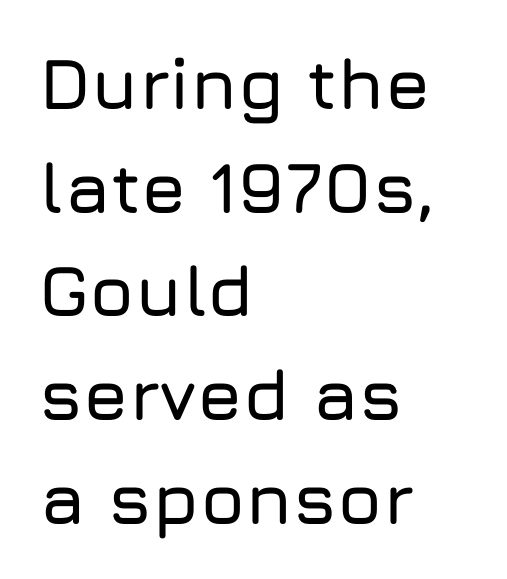
Q: Is the text italic (slanted)? A: No, it is upright.
Q: Is the typeface a serif or a sans-serif typeface? A: Sans-serif.
Q: Is the text underlined? A: No.
Q: How is the paragraph aligned? A: Left-aligned.
Q: Is the spacing between letters normal or unusually wide? A: Normal.
Q: Is the spacing between lines tight, normal or loose? A: Normal.
Q: Width (condensed, normal, or wide)? A: Normal.
Q: Stroke contrast? A: Low.
Q: x-height? A: Medium.
Q: Monospaced? A: No.
